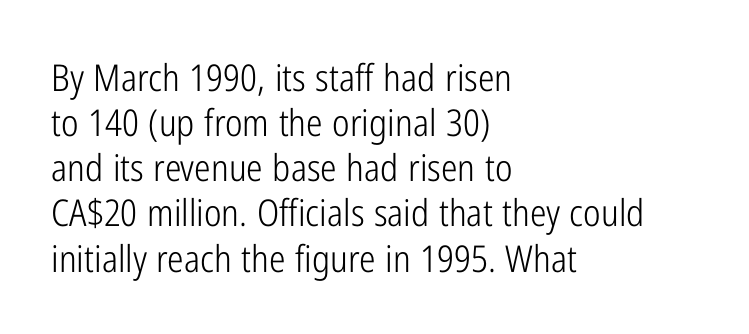
Posture: vertical. These lines are rendered in a variable-pitch font. What stands out about the letter spacing? Nothing — it is the standard amount. To sum up the face: it is a sans, with no serifs. The paragraph has a hard left edge and a soft right edge. Stems here are at most as thick as an everyday book face.
